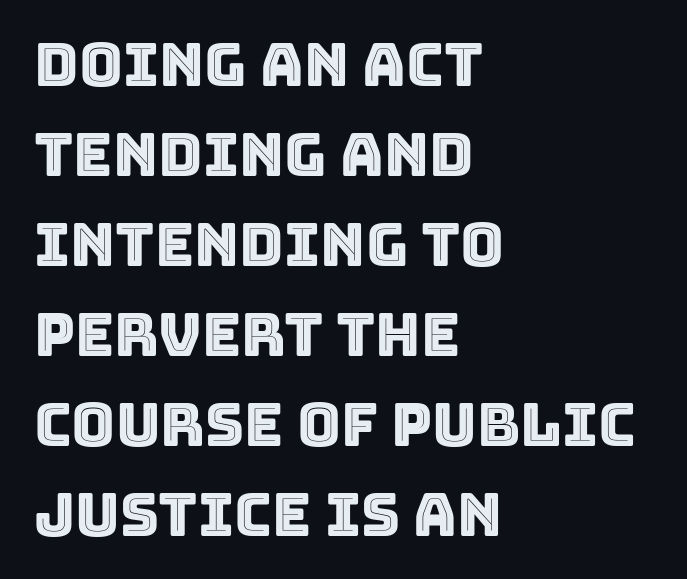
The image shows 60 px text type, upright; set left-aligned, normal line spacing (1.5x), normal letter spacing, not underlined; a large x-height.
